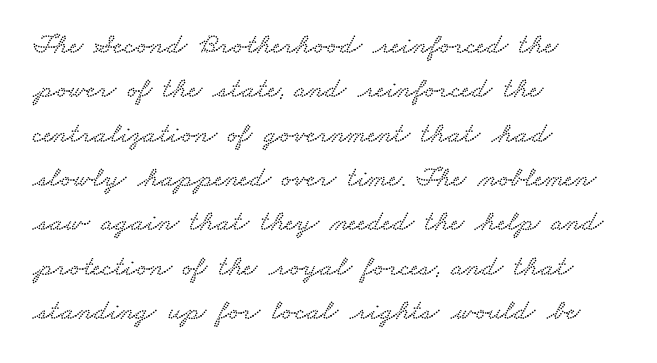
{"serif": "yes", "width": "wide", "stroke_contrast": "low", "x_height": "small", "monospaced": "no", "underline": "no", "align": "left", "line_spacing": "normal", "line_spacing_ratio": 1.53, "letter_spacing": "normal", "letter_spacing_em": 0.0, "glyph_px": 29}
